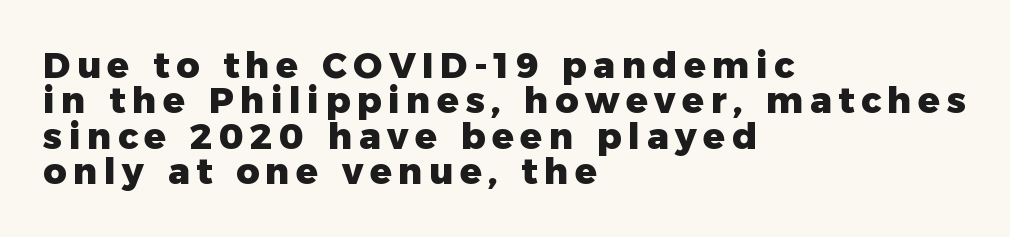
The image shows 36 px heavy sans-serif type, upright; set left-aligned, tight line spacing (0.98x), not underlined; low stroke contrast and a medium x-height.
